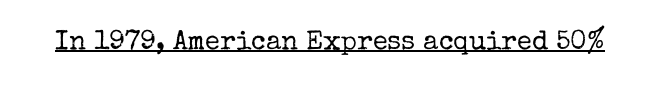
Q: Is the text bold? A: No.
Q: Is the text italic (slanted)? A: No, it is upright.
Q: Is the text underlined? A: Yes.
Q: Is the spacing between letters normal or unusually wide? A: Normal.
